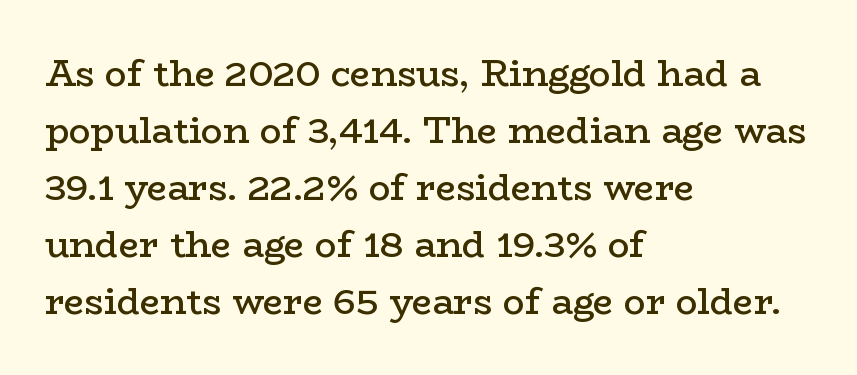
{"serif": "yes", "italic": "no", "bold": "semi", "weight": "semibold", "width": "wide", "stroke_contrast": "low", "x_height": "medium", "monospaced": "no", "underline": "no", "align": "left", "line_spacing": "normal", "line_spacing_ratio": 1.58, "letter_spacing": "normal", "letter_spacing_em": 0.0, "glyph_px": 36}
